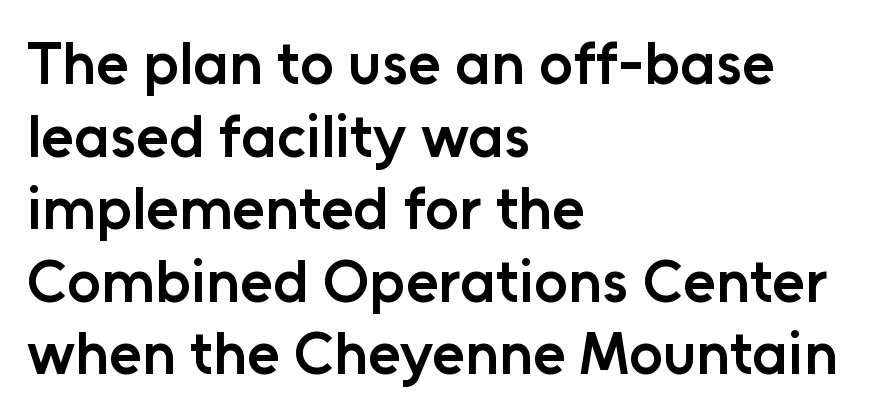
Honestly, the letter spacing is just normal — you wouldn't notice it. The letters advance in unequal steps, a hallmark of proportional type. A roman cut, with each character standing at attention. A fair bit of extra ink — the face is semibold, not bold. The strip under each line holds only bare page. A student would call this left alignment; a typographer would say flush left, rag right.
